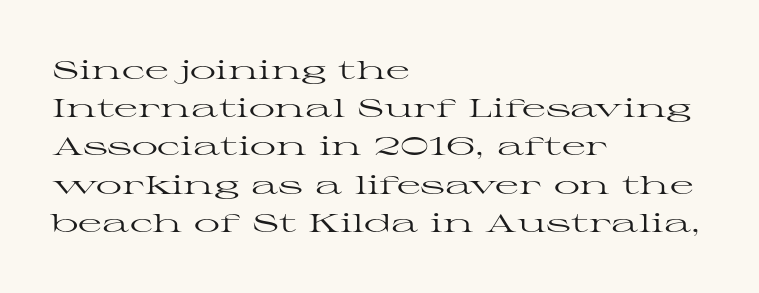
The image shows 26 px text type, upright; set left-aligned, normal line spacing (1.47x), normal letter spacing, not underlined.
